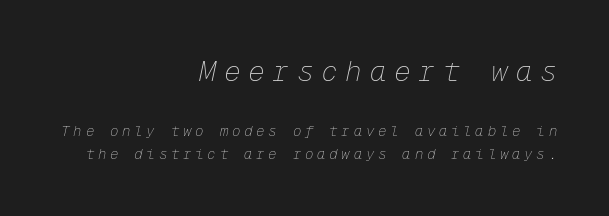
Q: Is the text bold? A: No.
Q: Is the text italic (slanted)? A: Yes, it leans right by about 12 degrees.
Q: Is the text underlined? A: No.
Q: How is the paragraph aligned? A: Right-aligned.
Q: Is the spacing between letters normal or unusually wide? A: Unusually wide.
Q: Is the spacing between lines tight, normal or loose? A: Normal.
Q: Which block of text is set in a larger size, the first (top) or the second (bottom)? A: The first (top) one.
Q: Width (condensed, normal, or wide)? A: Normal.
Q: Stroke contrast? A: Low.
Q: x-height? A: Medium.
Q: Monospaced? A: Yes.
